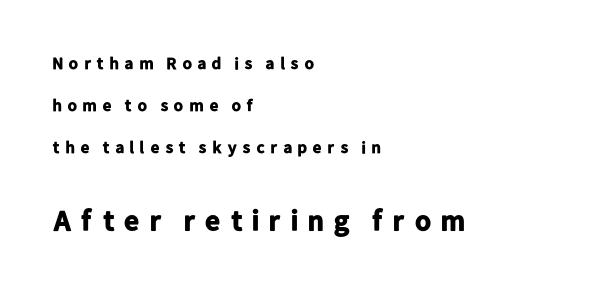
{"serif": "no", "italic": "no", "bold": "yes", "weight": "bold", "width": "normal", "stroke_contrast": "low", "x_height": "medium", "monospaced": "no", "underline": "no", "align": "left", "line_spacing": "loose", "line_spacing_ratio": 2.47, "letter_spacing": "wide", "letter_spacing_em": 0.27, "larger_block": "second", "size_ratio": 1.71, "glyph_px": 29}
